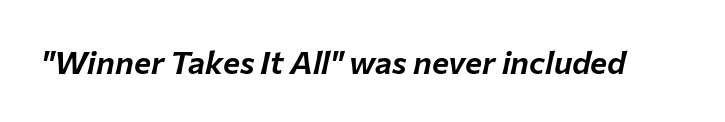
The image shows 32 px text type, italic (leaning right); set normal letter spacing, not underlined; low stroke contrast and a medium x-height.
